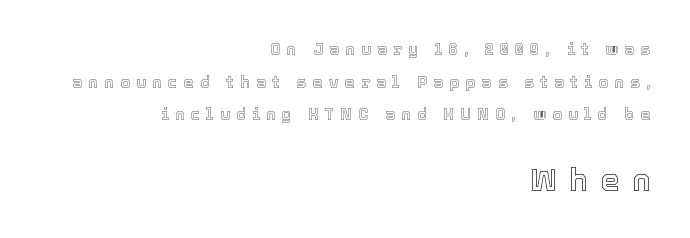
The image shows 31 px text type, upright; set right-aligned, loose line spacing (2.04x), unusually wide letter spacing (+0.39 em), not underlined; the second (bottom) block is 1.94x larger; a medium x-height.
